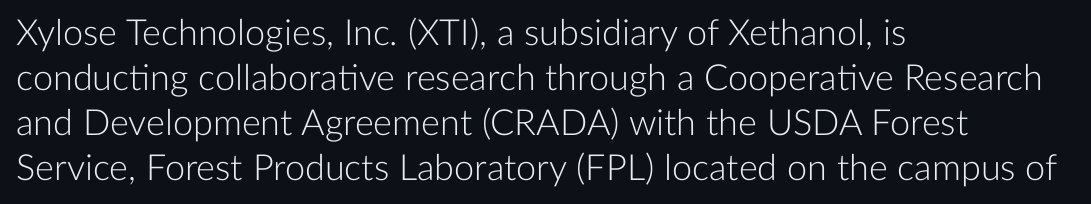
The image shows 36 px light sans-serif type, upright; set left-aligned, normal line spacing (1.25x), normal letter spacing, not underlined; low stroke contrast and a medium x-height.
